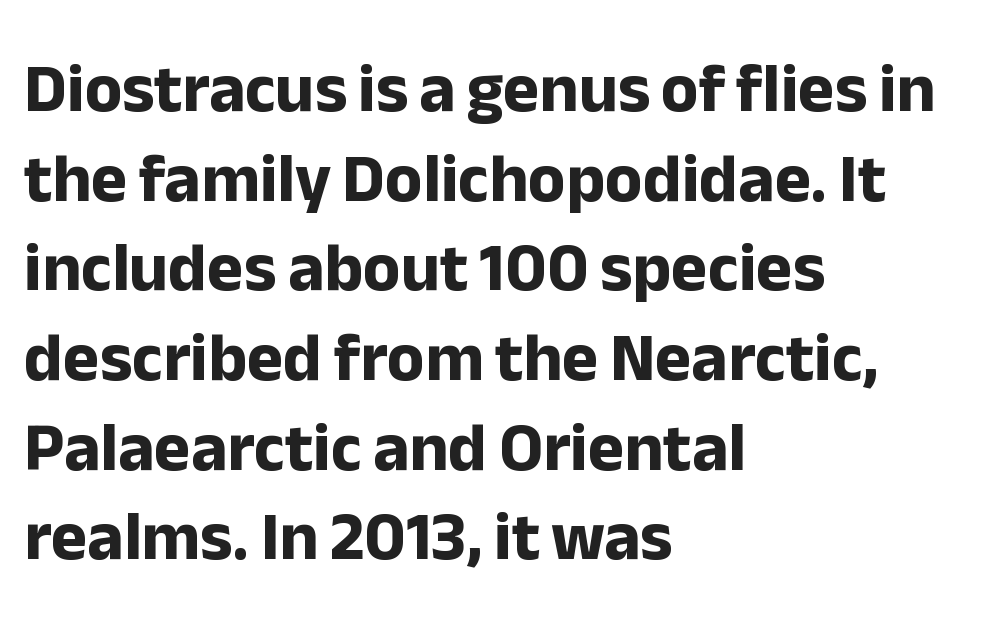
Q: Is the text bold? A: Yes.
Q: Is the text italic (slanted)? A: No, it is upright.
Q: Is the typeface a serif or a sans-serif typeface? A: Sans-serif.
Q: Is the text underlined? A: No.
Q: How is the paragraph aligned? A: Left-aligned.
Q: Is the spacing between letters normal or unusually wide? A: Normal.
Q: Is the spacing between lines tight, normal or loose? A: Normal.
Q: Width (condensed, normal, or wide)? A: Normal.
Q: Stroke contrast? A: Low.
Q: x-height? A: Medium.
Q: Monospaced? A: No.
